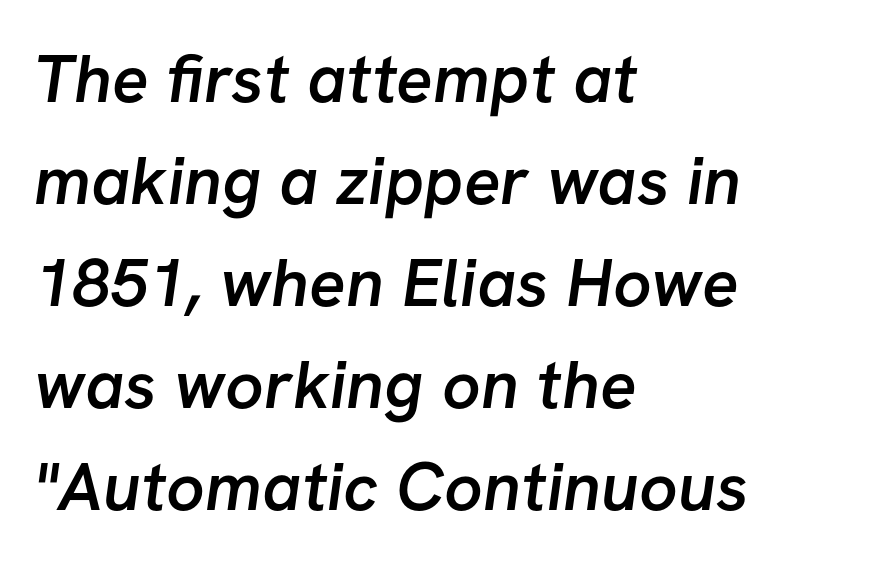
The image shows 68 px semibold sans-serif type; set left-aligned, normal line spacing (1.5x), normal letter spacing, not underlined; low stroke contrast and a medium x-height.
